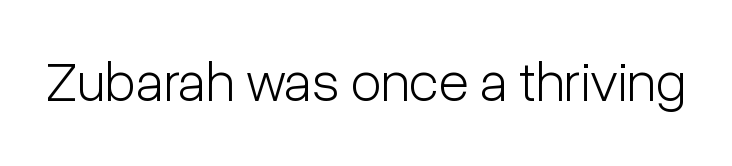
{"serif": "no", "italic": "no", "bold": "no", "weight": "light", "width": "condensed", "stroke_contrast": "low", "x_height": "medium", "monospaced": "no", "underline": "no", "letter_spacing": "normal", "letter_spacing_em": 0.0, "glyph_px": 56}
